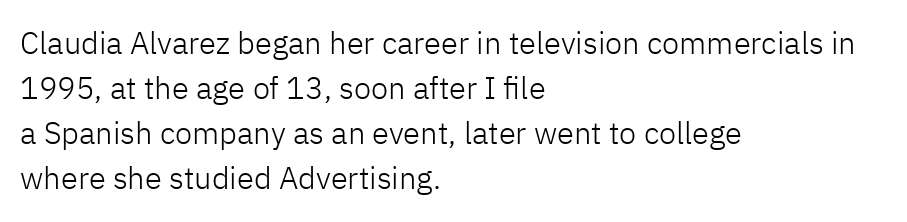
Spacing verdict: proportional, widths tailored to each character. Stroke mass is kept to a normal reading level or below. A typesetter would call this zero additional tracking. Students, observe: this is what conventionally led text looks like.
